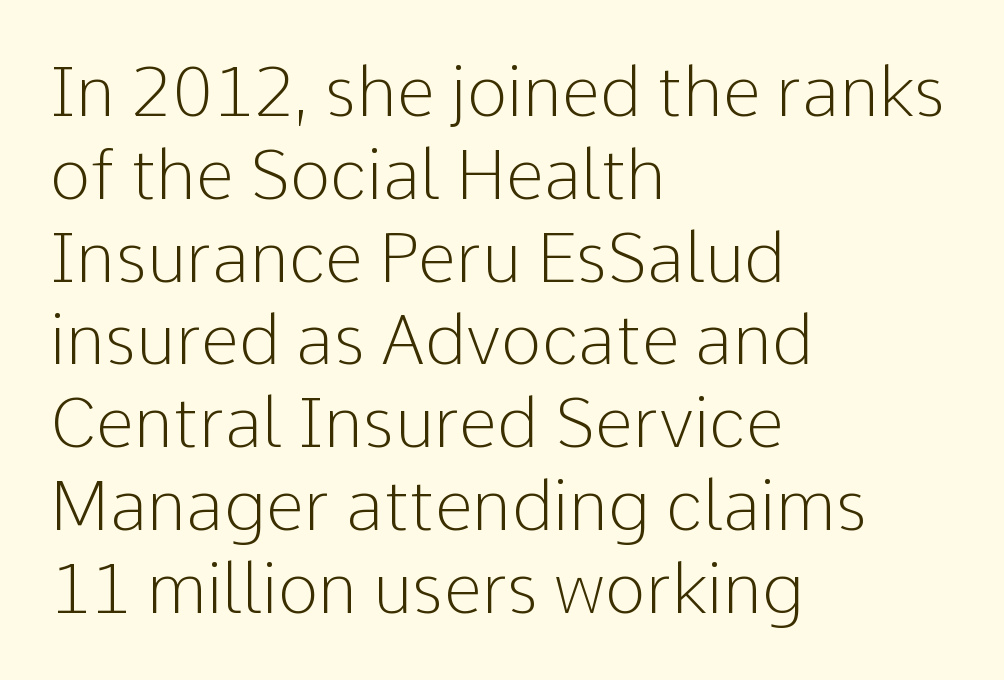
The image shows 69 px light sans-serif type, upright; set left-aligned, line spacing 1.2x, normal letter spacing, not underlined; low stroke contrast and a medium x-height.
